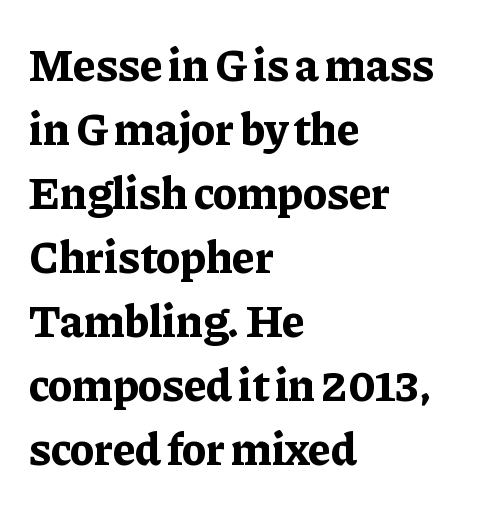
The image shows 46 px bold serif type, upright; set left-aligned, normal line spacing (1.39x), normal letter spacing, not underlined; low stroke contrast and a medium x-height.
